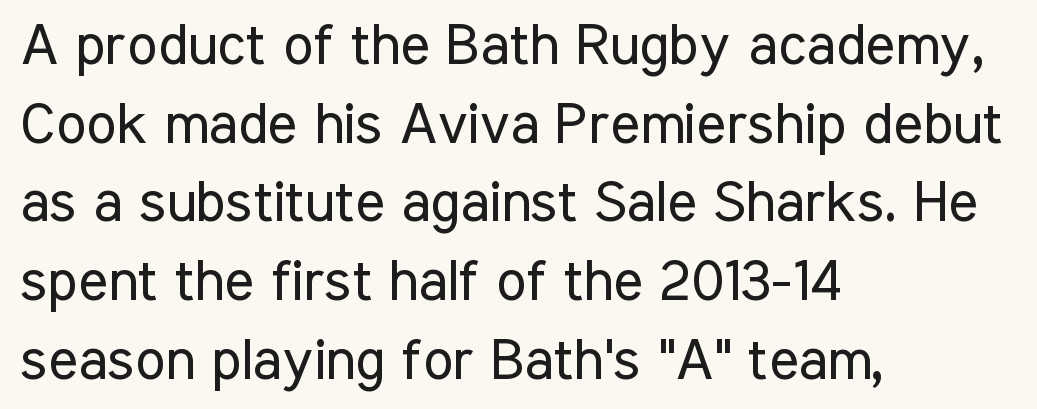
Q: Is the text bold? A: No.
Q: Is the text italic (slanted)? A: No, it is upright.
Q: Is the typeface a serif or a sans-serif typeface? A: Sans-serif.
Q: Is the text underlined? A: No.
Q: How is the paragraph aligned? A: Left-aligned.
Q: Is the spacing between letters normal or unusually wide? A: Normal.
Q: Is the spacing between lines tight, normal or loose? A: Normal.
Q: Width (condensed, normal, or wide)? A: Condensed.
Q: Stroke contrast? A: Low.
Q: x-height? A: Medium.
Q: Monospaced? A: No.
